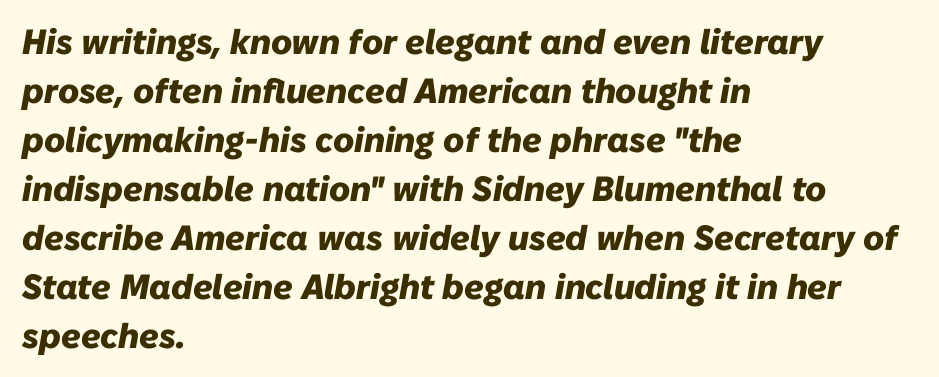
The image shows 35 px heavy type, italic (leaning right); set left-aligned, normal line spacing (1.4x), normal letter spacing, not underlined; low stroke contrast and a medium x-height.
